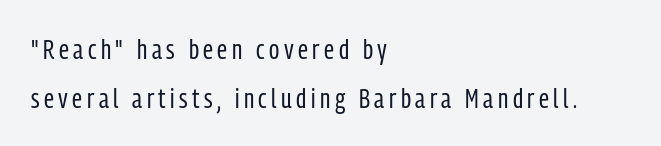
No chunkiness to these letters — they're not bold. No feet cap the strokes, marking this as sans-serif type. Is there any slant? The stems are plumb. Here the designer chose a conventional face with non-uniform glyph widths. Teacher's note: observe the even left margin — that is flush-left alignment.
